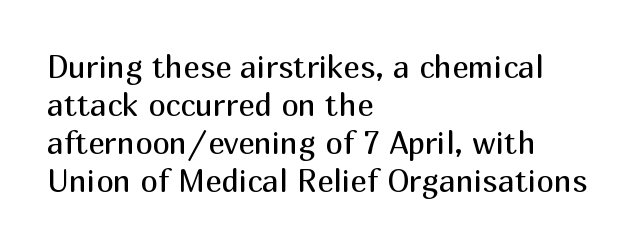
A typesetter would call this zero additional tracking. Check the space under the baseline: it is left empty. The passage shown is typed in a proportional face where columns would drift. Compared with a centered layout, this one pins lines to the left instead. Nothing sits at the stroke ends, so this counts as sans-serif. Notice how the stems are strictly vertical — no italics here.
